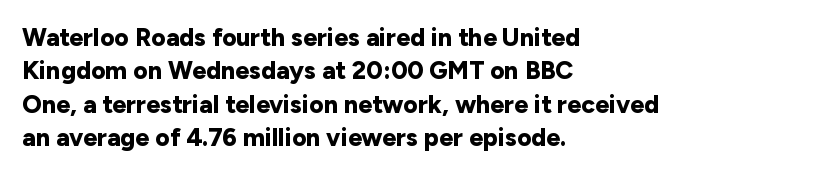
Q: Is the text bold? A: Yes.
Q: Is the text italic (slanted)? A: No, it is upright.
Q: Is the text underlined? A: No.
Q: How is the paragraph aligned? A: Left-aligned.
Q: Is the spacing between letters normal or unusually wide? A: Normal.
Q: Is the spacing between lines tight, normal or loose? A: Normal.
